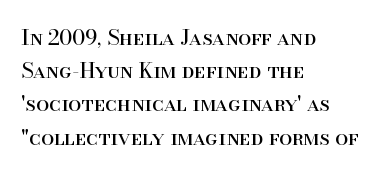
The image shows 21 px text type, upright; set left-aligned, normal line spacing (1.58x), normal letter spacing, not underlined.
